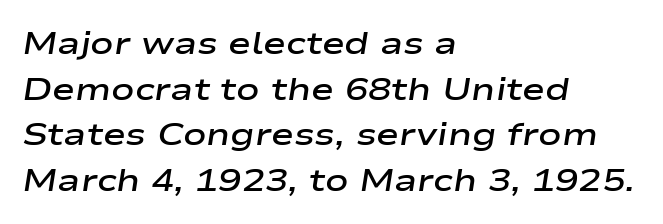
Q: Is the text bold? A: Semi-bold.
Q: Is the text italic (slanted)? A: Yes, it leans right by about 9 degrees.
Q: Is the text underlined? A: No.
Q: How is the paragraph aligned? A: Left-aligned.
Q: Is the spacing between letters normal or unusually wide? A: Normal.
Q: Is the spacing between lines tight, normal or loose? A: Normal.
Q: Width (condensed, normal, or wide)? A: Wide.
Q: Stroke contrast? A: Low.
Q: x-height? A: Medium.
Q: Monospaced? A: No.
